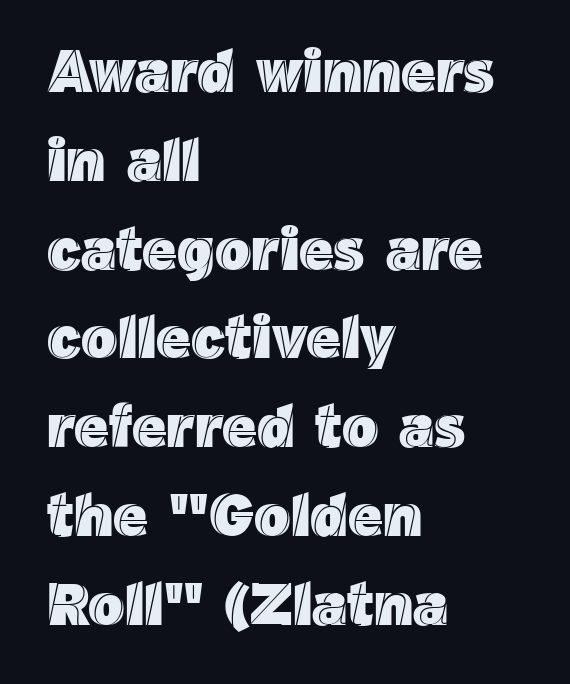
The image shows 60 px text type, upright; set left-aligned, normal line spacing (1.48x), normal letter spacing, not underlined; a medium x-height.
